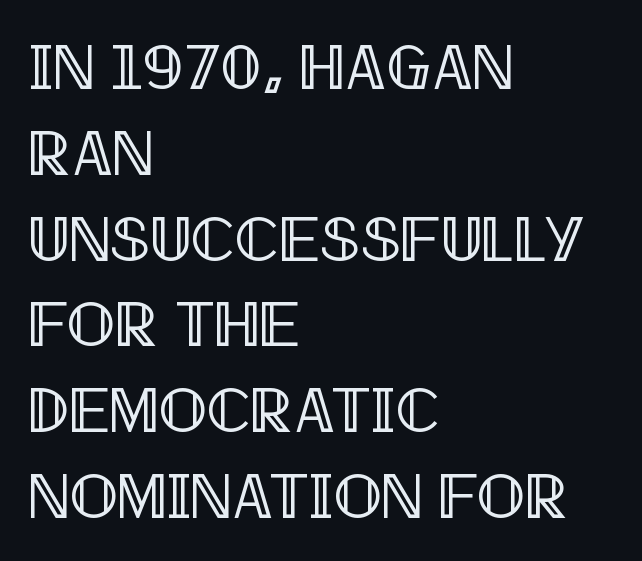
{"italic": "no", "width": "condensed", "x_height": "large", "monospaced": "no", "underline": "no", "align": "left", "line_spacing": "normal", "line_spacing_ratio": 1.34, "letter_spacing": "normal", "letter_spacing_em": 0.0, "glyph_px": 64}
